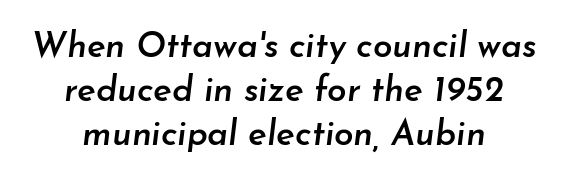
Q: Is the text bold? A: Semi-bold.
Q: Is the text italic (slanted)? A: Yes, it leans right by about 7 degrees.
Q: Is the text underlined? A: No.
Q: How is the paragraph aligned? A: Centered.
Q: Is the spacing between letters normal or unusually wide? A: Normal.
Q: Is the spacing between lines tight, normal or loose? A: Normal.
Q: Width (condensed, normal, or wide)? A: Normal.
Q: Stroke contrast? A: Low.
Q: x-height? A: Small.
Q: Monospaced? A: No.
